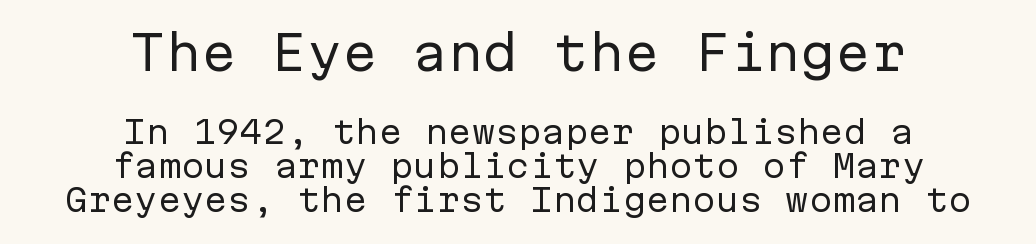
The image shows 47 px regular-weight sans-serif type, upright, monospaced; set centered, tight line spacing (1.1x), normal letter spacing, not underlined; the first (top) block is 1.52x larger; low stroke contrast and a medium x-height.
